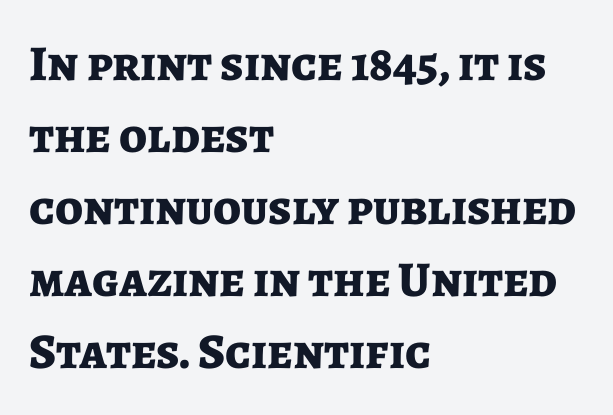
Q: Is the text bold? A: Yes.
Q: Is the text italic (slanted)? A: No, it is upright.
Q: Is the typeface a serif or a sans-serif typeface? A: Sans-serif.
Q: Is the text underlined? A: No.
Q: How is the paragraph aligned? A: Left-aligned.
Q: Is the spacing between letters normal or unusually wide? A: Normal.
Q: Is the spacing between lines tight, normal or loose? A: Normal.
Q: Width (condensed, normal, or wide)? A: Normal.
Q: Stroke contrast? A: Low.
Q: x-height? A: Medium.
Q: Monospaced? A: No.
